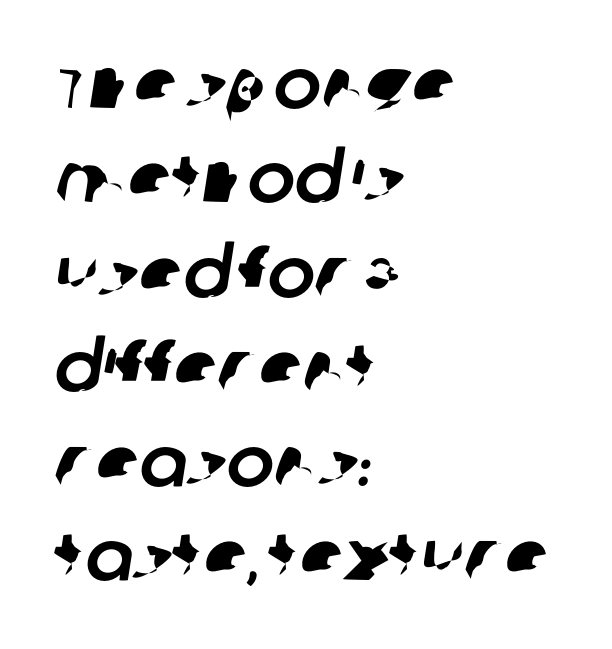
These lines keep a tight, regular rhythm from letter to letter. Rows of type keep a routine distance in the vertical direction. These lines are composed in type without serifs. Leftover space on each line is placed entirely after the last word. This sample has the flowing, uneven cadence of proportional lettering.
